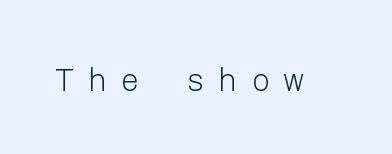
To sum up the face: it is a sans, with no serifs. Has an underline been added? It has not. Words appear elongated and porous because spacing is wide. The characters are drawn with everyday or finer stroke widths. The letters stand upright; this is a roman face.
